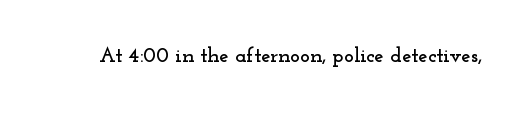
Q: Is the text italic (slanted)? A: No, it is upright.
Q: Is the text underlined? A: No.
Q: Is the spacing between letters normal or unusually wide? A: Normal.
